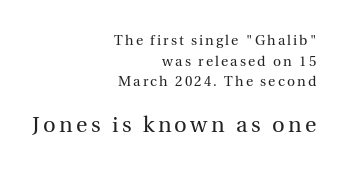
{"italic": "no", "bold": "no", "underline": "no", "align": "right", "line_spacing": "normal", "line_spacing_ratio": 1.48, "larger_block": "second", "size_ratio": 1.57, "glyph_px": 22}
